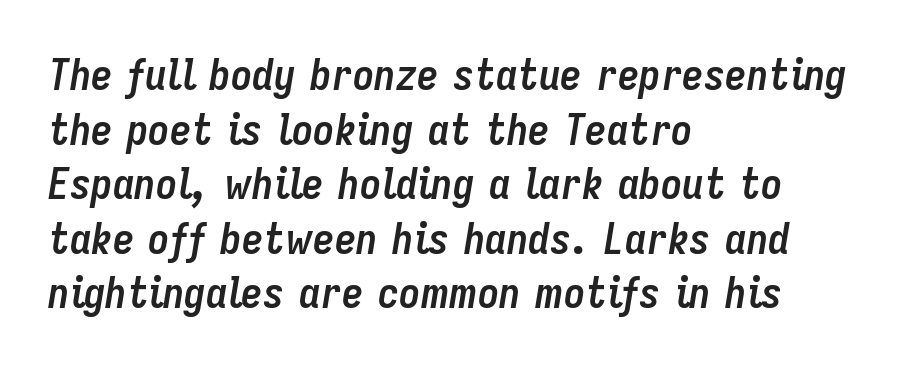
The image shows 43 px semibold, condensed type, italic (leaning right); set left-aligned, normal line spacing (1.27x), normal letter spacing, not underlined; low stroke contrast and a medium x-height.
